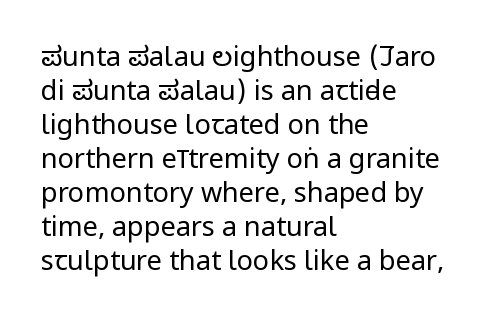
Vertically, the passage feels balanced, rows spaced as you'd expect. The strip under each line holds only bare page. Weight: in the light-to-regular range. Glyph-to-glyph distance matches everyday printed text.
